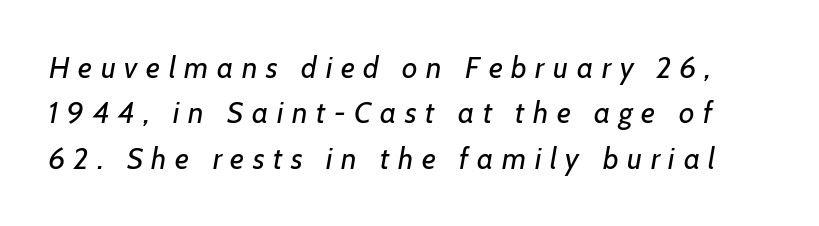
The image shows 30 px regular-weight type, italic (leaning right); set normal line spacing (1.51x), unusually wide letter spacing (+0.29 em), not underlined; low stroke contrast and a medium x-height.
